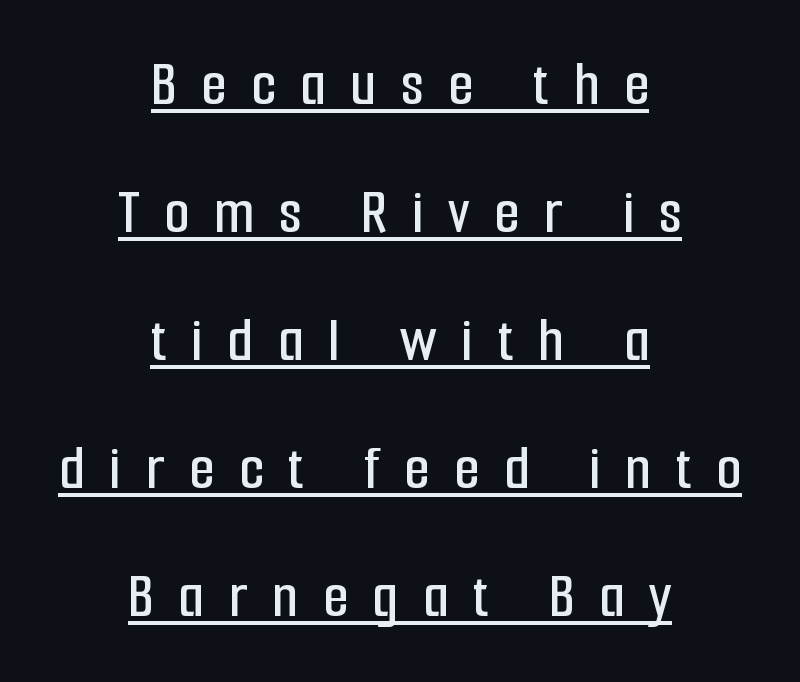
The image shows 65 px condensed sans-serif type, upright; set centered, loose line spacing (1.97x), unusually wide letter spacing (+0.38 em), underlined; low stroke contrast and a medium x-height.
